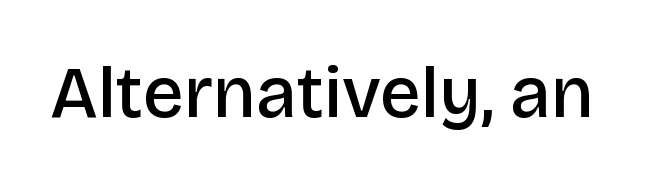
Caption: semibold face, moderately heavy strokes. Spacing between characters is what you'd get straight out of the box. Examine the stroke ends and you'll find no serifs. The lettering holds an erect, upright posture throughout. Descender tails drop into unmarked territory. Is this a fixed-width face? No — the glyphs have proportional, varying widths.
